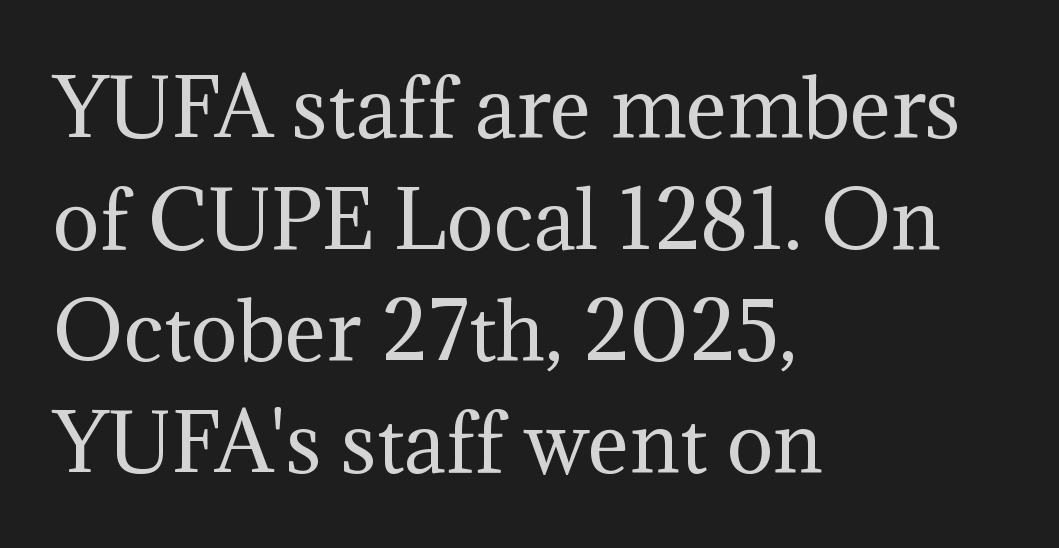
Q: Is the text bold? A: No.
Q: Is the text italic (slanted)? A: No, it is upright.
Q: Is the typeface a serif or a sans-serif typeface? A: Serif.
Q: Is the text underlined? A: No.
Q: How is the paragraph aligned? A: Left-aligned.
Q: Is the spacing between letters normal or unusually wide? A: Normal.
Q: Is the spacing between lines tight, normal or loose? A: Normal.
Q: Width (condensed, normal, or wide)? A: Normal.
Q: Stroke contrast? A: Medium.
Q: x-height? A: Medium.
Q: Monospaced? A: No.
